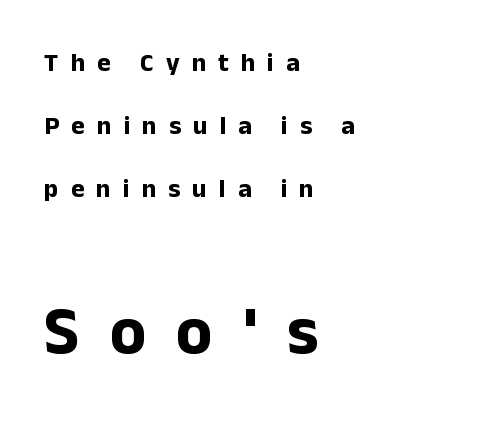
The image shows 66 px bold sans-serif type, upright; set left-aligned, loose line spacing (2.43x), unusually wide letter spacing (+0.46 em), not underlined; the second (bottom) block is 2.54x larger; low stroke contrast and a medium x-height.
